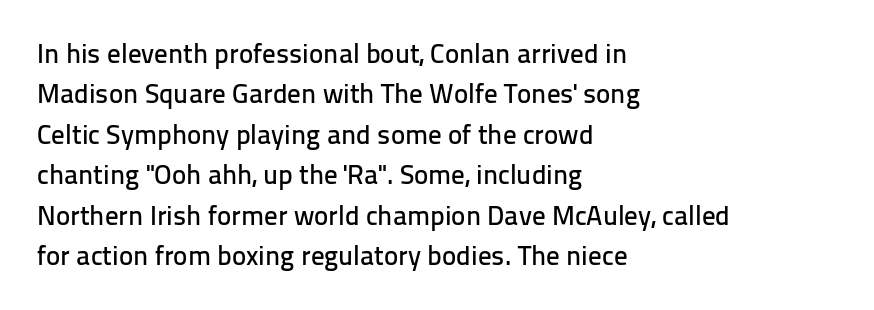
No italicization has been applied; the sample stays upright. This block has exactly the height ordinary leading produces. Students, note that the glyphs here touch the page at normal intervals. Typeset ragged right — the left edge is the straight one.
